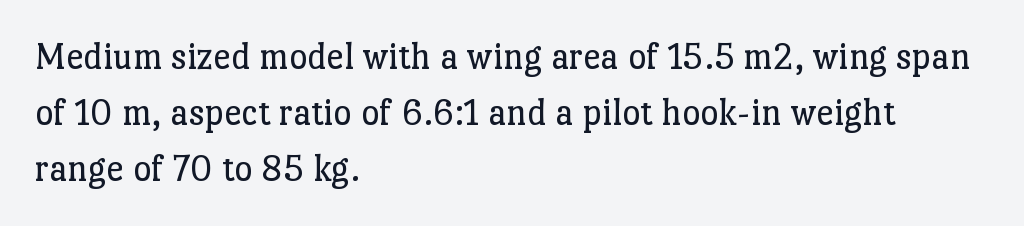
{"serif": "yes", "italic": "no", "bold": "no", "weight": "regular", "width": "normal", "stroke_contrast": "low", "x_height": "medium", "monospaced": "no", "underline": "no", "align": "left", "line_spacing": "normal", "line_spacing_ratio": 1.44, "letter_spacing": "normal", "letter_spacing_em": 0.0, "glyph_px": 39}
